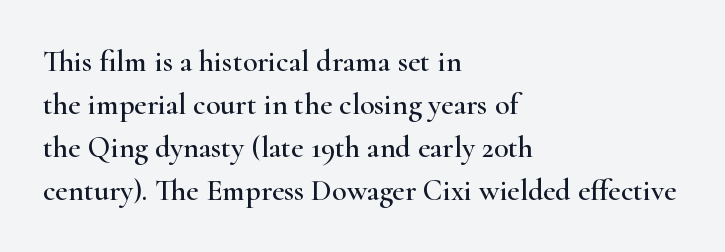
{"serif": "yes", "italic": "no", "width": "wide", "stroke_contrast": "high", "x_height": "small", "monospaced": "no", "underline": "no", "align": "left", "line_spacing": "normal", "line_spacing_ratio": 1.43, "letter_spacing": "normal", "letter_spacing_em": 0.0, "glyph_px": 30}
